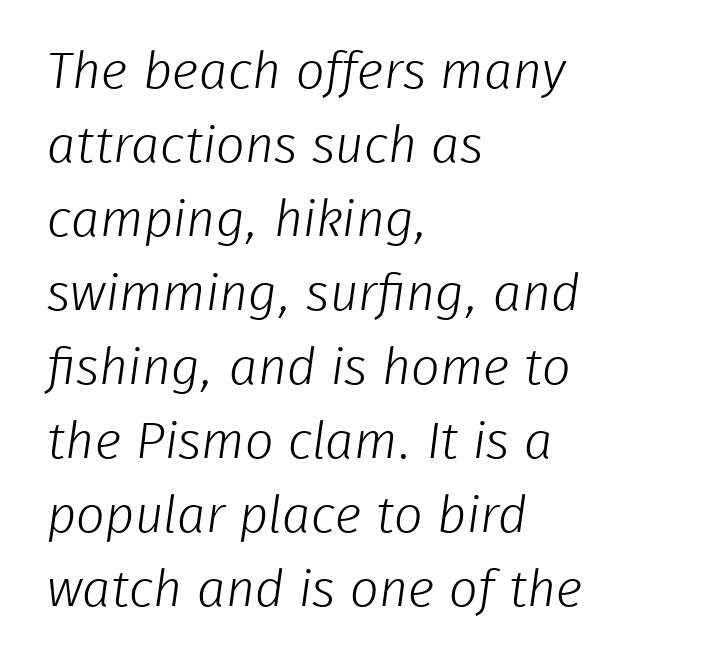
Q: Is the text bold? A: No.
Q: Is the typeface a serif or a sans-serif typeface? A: Sans-serif.
Q: Is the text underlined? A: No.
Q: How is the paragraph aligned? A: Left-aligned.
Q: Is the spacing between letters normal or unusually wide? A: Normal.
Q: Is the spacing between lines tight, normal or loose? A: Normal.
Q: Width (condensed, normal, or wide)? A: Normal.
Q: Stroke contrast? A: Low.
Q: x-height? A: Medium.
Q: Monospaced? A: No.
